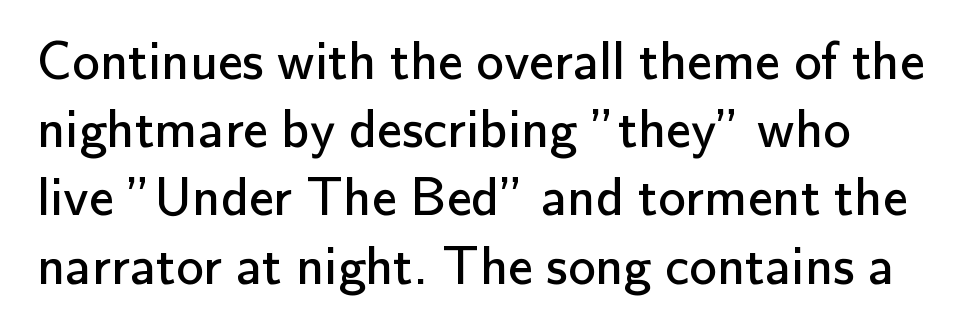
Serif or sans? Sans — the stroke terminals are bare. You could not count columns in this text — the font is proportionally spaced. The passage shown has conventional tracking throughout. Stems and bowls with no extra thickness — not bold. The strip under each line holds only bare page. Unlike italic type, these characters show no tilt at all.
